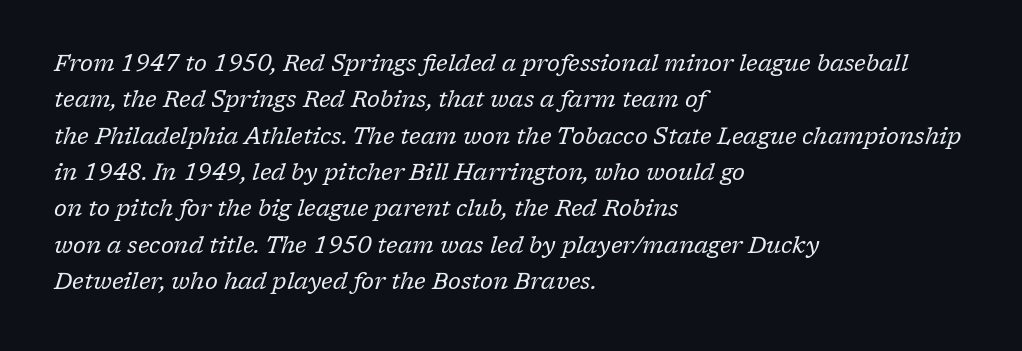
The image shows 23 px text type, italic (leaning right); set left-aligned, normal line spacing (1.58x), normal letter spacing, not underlined.
